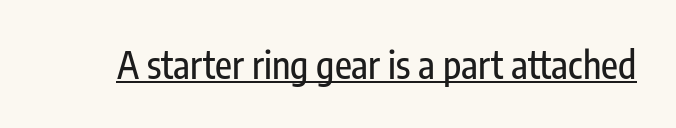
The image shows 37 px condensed sans-serif type, upright; set normal letter spacing, underlined; low stroke contrast and a medium x-height.
